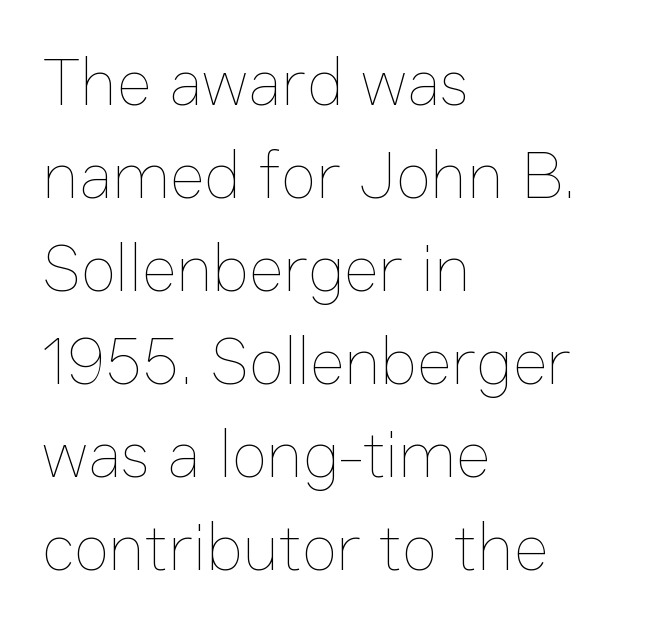
The image shows 66 px thin type, upright; set left-aligned, normal line spacing (1.41x), normal letter spacing, not underlined; low stroke contrast and a medium x-height.
